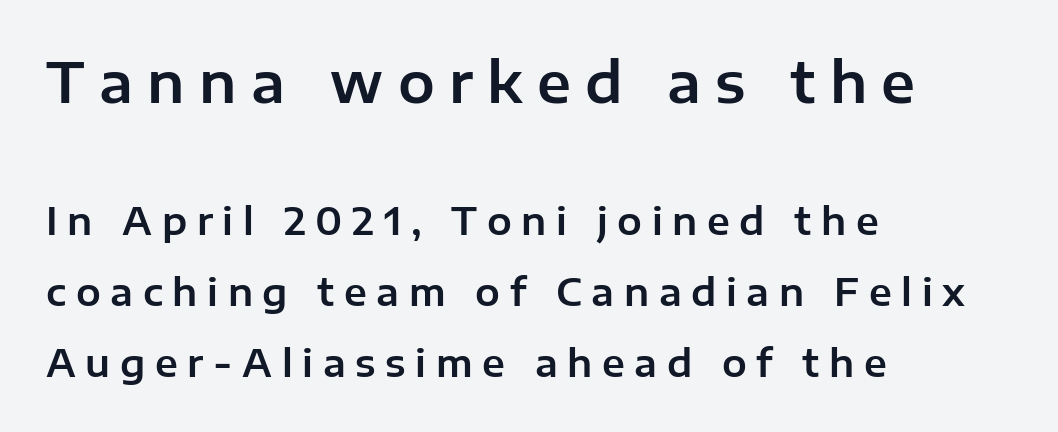
{"serif": "no", "italic": "no", "width": "normal", "stroke_contrast": "low", "x_height": "medium", "monospaced": "no", "underline": "no", "align": "left", "line_spacing": "loose", "line_spacing_ratio": 1.92, "letter_spacing": "wide", "letter_spacing_em": 0.26, "larger_block": "first", "size_ratio": 1.49, "glyph_px": 55}
